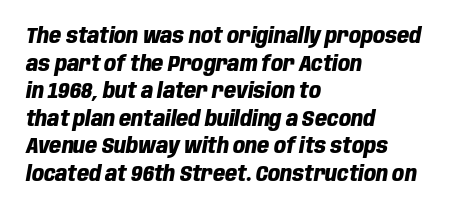
The image shows 21 px bold type, italic (leaning right); set left-aligned, normal line spacing (1.31x), normal letter spacing, not underlined.
